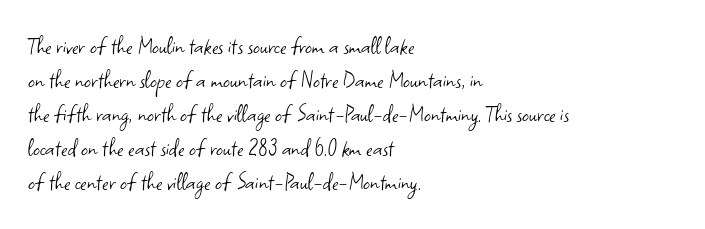
The image shows 27 px text type; set left-aligned, normal line spacing (1.26x), normal letter spacing, not underlined.
